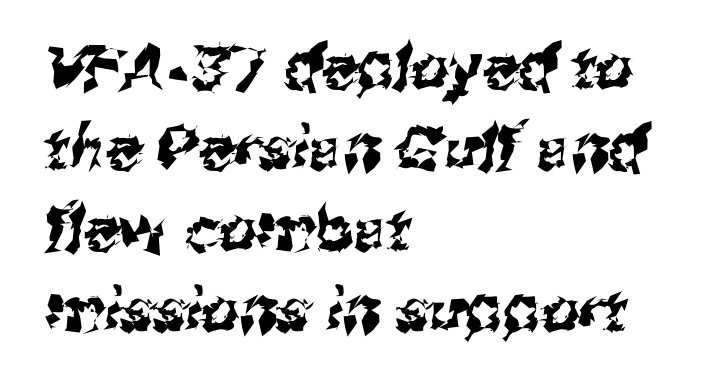
The image shows 60 px sans-serif type; set left-aligned, normal line spacing (1.35x), normal letter spacing, not underlined; medium stroke contrast and a medium x-height.
